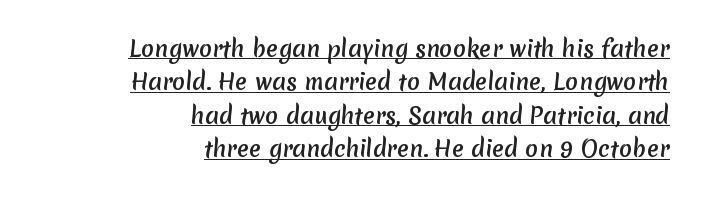
Q: Is the text underlined? A: Yes.
Q: How is the paragraph aligned? A: Right-aligned.
Q: Is the spacing between letters normal or unusually wide? A: Normal.
Q: Is the spacing between lines tight, normal or loose? A: Normal.
